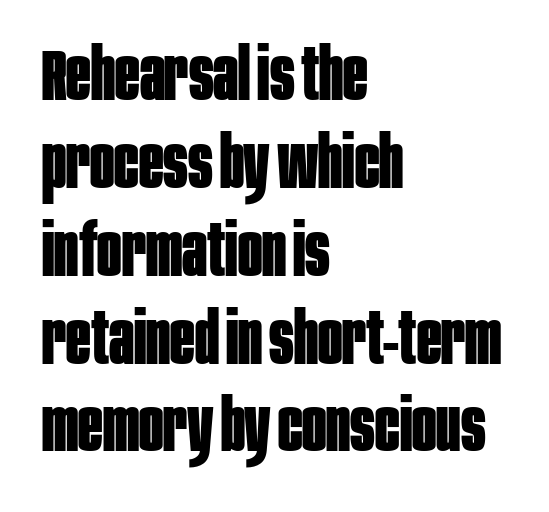
The image shows 72 px bold, condensed sans-serif type, upright; set left-aligned, line spacing 1.22x, normal letter spacing, not underlined; low stroke contrast and a large x-height.
